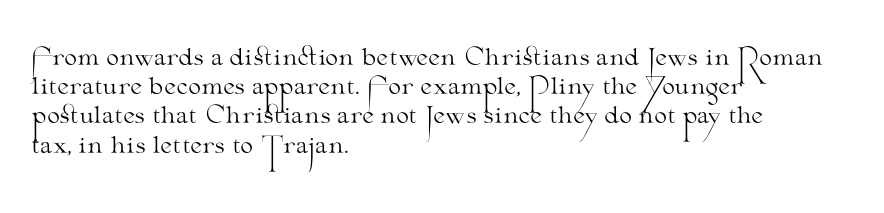
Q: Is the text bold? A: No.
Q: Is the text italic (slanted)? A: No, it is upright.
Q: Is the text underlined? A: No.
Q: How is the paragraph aligned? A: Left-aligned.
Q: Is the spacing between letters normal or unusually wide? A: Normal.
Q: Is the spacing between lines tight, normal or loose? A: Normal.
